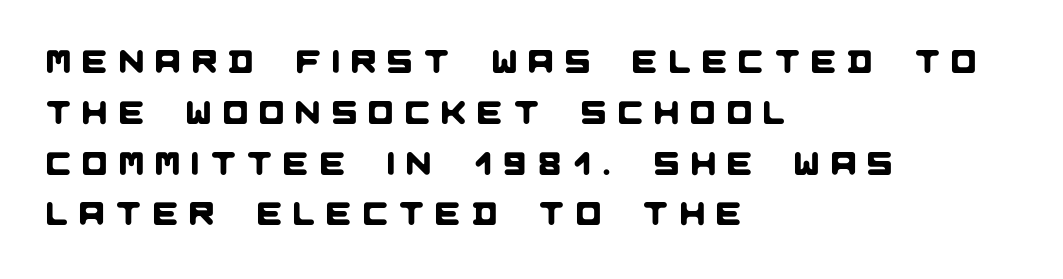
Caption: multi-line text, flush left, ragged right. Typographically, this falls in the sans-serif category. The face used here is rendered with a markedly widened letterfit. Proportional: the letters do not fall into vertical columns.
